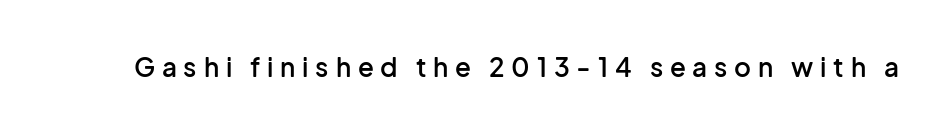
Posture: straight, roman, zero tilt. Letter spacing: wide. The rendering uses a semibold face; strokes are thickened but not to full bold. Bare-footed words on every line.
